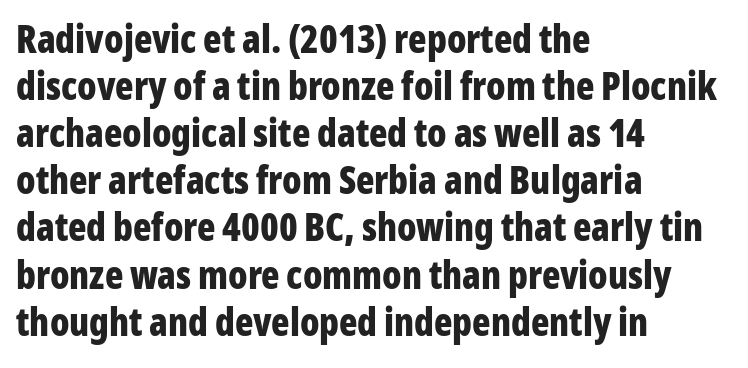
Q: Is the text bold? A: Yes.
Q: Is the text italic (slanted)? A: No, it is upright.
Q: Is the typeface a serif or a sans-serif typeface? A: Sans-serif.
Q: Is the text underlined? A: No.
Q: How is the paragraph aligned? A: Left-aligned.
Q: Is the spacing between letters normal or unusually wide? A: Normal.
Q: Width (condensed, normal, or wide)? A: Condensed.
Q: Stroke contrast? A: Low.
Q: x-height? A: Medium.
Q: Monospaced? A: No.
